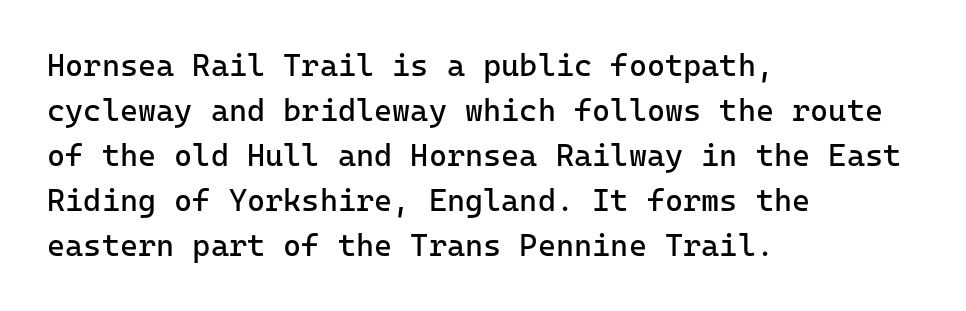
Q: Is the text bold? A: No.
Q: Is the text italic (slanted)? A: No, it is upright.
Q: Is the typeface a serif or a sans-serif typeface? A: Sans-serif.
Q: Is the text underlined? A: No.
Q: How is the paragraph aligned? A: Left-aligned.
Q: Is the spacing between letters normal or unusually wide? A: Normal.
Q: Is the spacing between lines tight, normal or loose? A: Normal.
Q: Width (condensed, normal, or wide)? A: Normal.
Q: Stroke contrast? A: Low.
Q: x-height? A: Medium.
Q: Monospaced? A: Yes.
